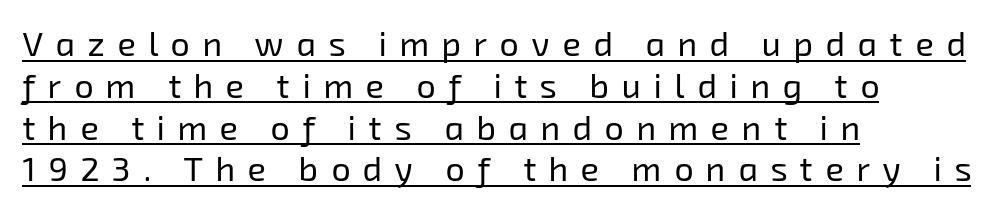
{"serif": "no", "bold": "no", "weight": "regular", "width": "normal", "stroke_contrast": "low", "x_height": "medium", "monospaced": "no", "underline": "yes", "align": "left", "line_spacing_ratio": 1.23, "letter_spacing": "wide", "letter_spacing_em": 0.37, "glyph_px": 34}
